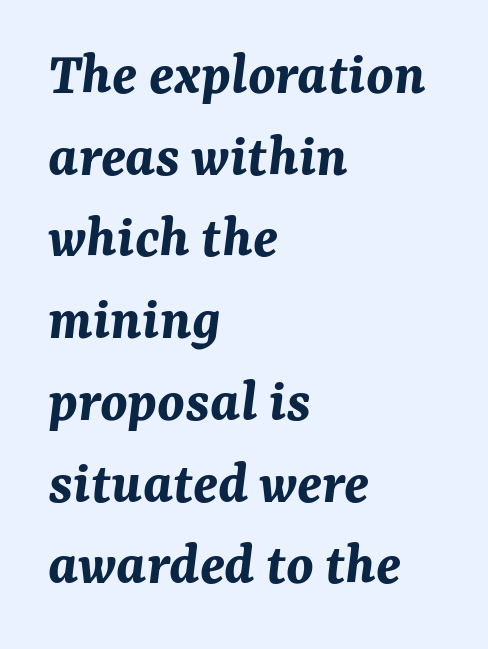
The baseline area is clear. Casual observation: everything's shoved over to the left. Italic: yes, the glyphs are oblique. The rendering uses a bold face; every stroke is thick and dark. You could not count columns in this text — the font is proportionally spaced. The gaps between neighbouring characters are ordinary and unremarkable.
